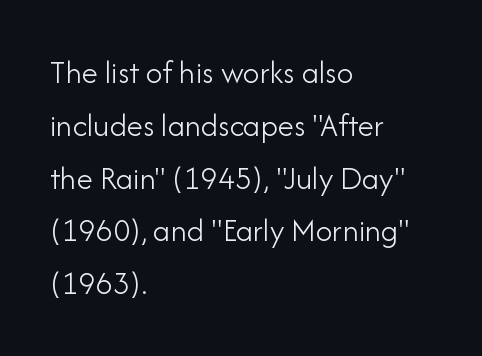
Q: Is the text bold? A: No.
Q: Is the text italic (slanted)? A: No, it is upright.
Q: Is the typeface a serif or a sans-serif typeface? A: Sans-serif.
Q: Is the text underlined? A: No.
Q: How is the paragraph aligned? A: Left-aligned.
Q: Is the spacing between letters normal or unusually wide? A: Normal.
Q: Is the spacing between lines tight, normal or loose? A: Normal.
Q: Width (condensed, normal, or wide)? A: Normal.
Q: Stroke contrast? A: Low.
Q: x-height? A: Small.
Q: Monospaced? A: No.
